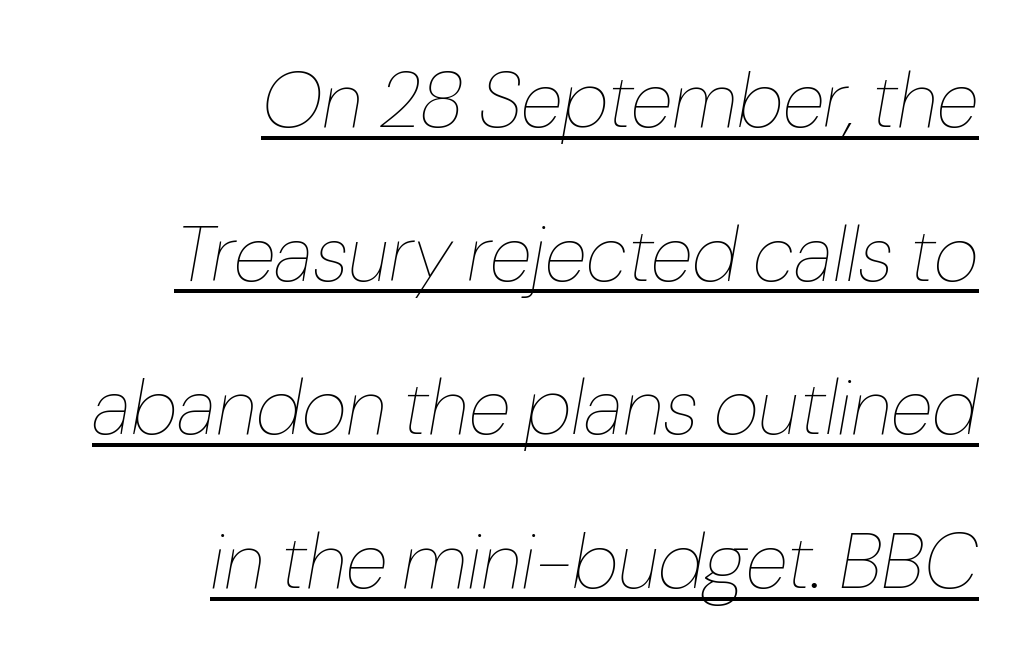
A quiet, ordinary-to-light weight characterises the typeface. Typeset ragged left — the right edge is the straight one. Tall strokes in this sample are angled rather than plumb. The rendered words wear a rule along their underside. In terms of leading, this rendering errs on the spacious side.
